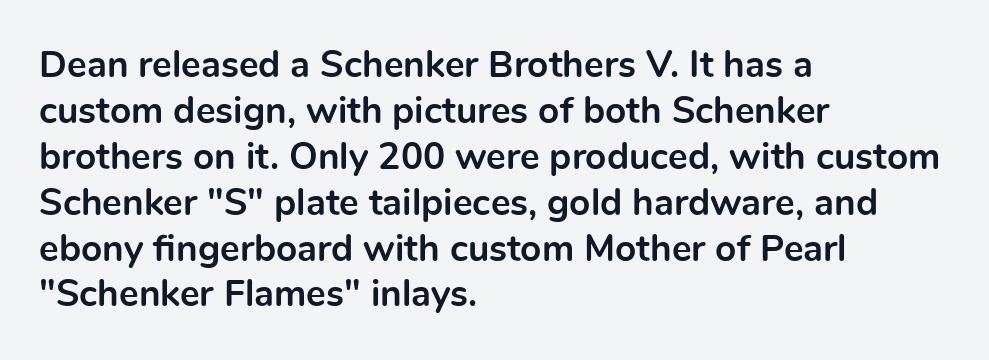
Q: Is the text bold? A: Yes.
Q: Is the text italic (slanted)? A: No, it is upright.
Q: Is the typeface a serif or a sans-serif typeface? A: Sans-serif.
Q: Is the text underlined? A: No.
Q: How is the paragraph aligned? A: Left-aligned.
Q: Is the spacing between letters normal or unusually wide? A: Normal.
Q: Width (condensed, normal, or wide)? A: Normal.
Q: x-height? A: Medium.
Q: Monospaced? A: No.
